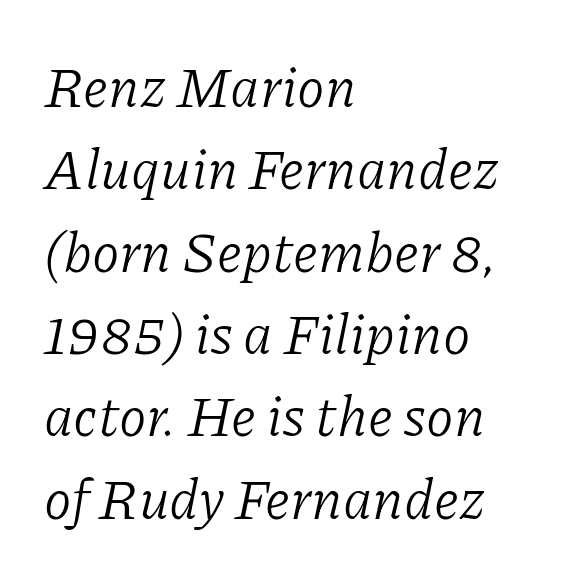
Compared with a centered layout, this one pins lines to the left instead. Heft: none added — not bold. The rendering keeps characters at their native spacing. A typesetter would mark this as italic. Each letter keeps its own natural width here, so spacing adapts to shape.
